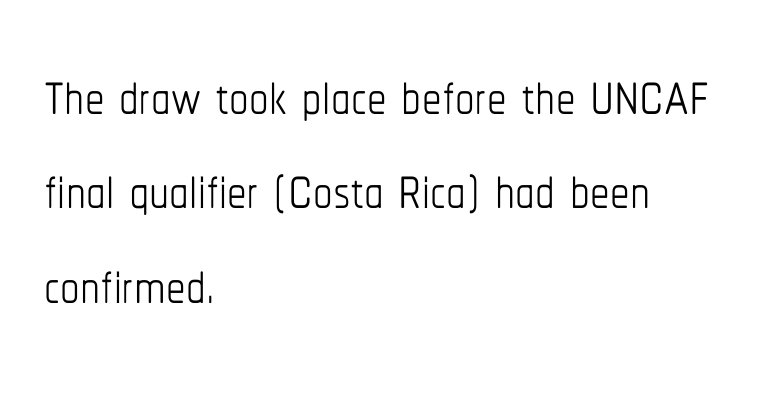
{"italic": "no", "bold": "no", "weight": "thin", "width": "condensed", "stroke_contrast": "low", "x_height": "medium", "monospaced": "no", "underline": "no", "align": "left", "line_spacing_ratio": 1.21, "letter_spacing": "normal", "letter_spacing_em": 0.0, "glyph_px": 78}
